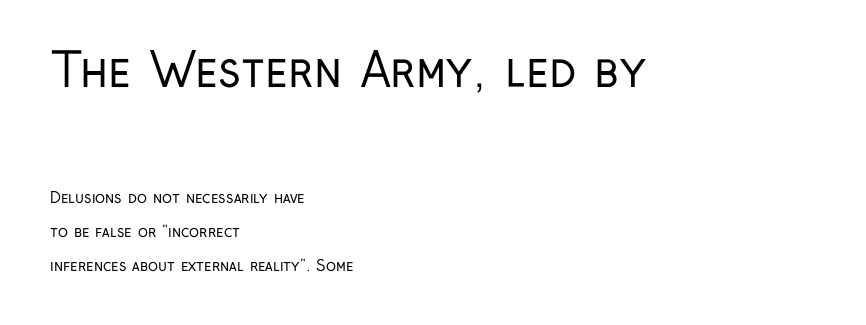
Compared with a typical body face, this is equally light or lighter still. Does the bottom block carry the larger type? No, the top block does. Proportional: the letters do not fall into vertical columns. In terms of leading, this rendering errs on the spacious side. No feet cap the strokes, marking this as sans-serif type. Horizontal alignment here is leftward, the default for most running prose.
